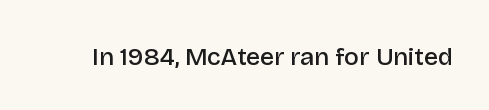
The letters stand upright; this is a roman face. Words appear dense and cohesive because spacing is normal. What weight is shown? A semibold, between regular and bold. The passage shown is not underscored anywhere.
